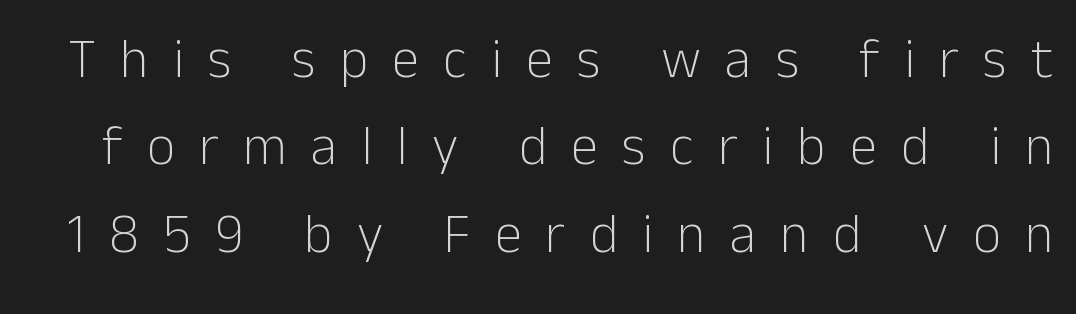
{"serif": "no", "italic": "no", "bold": "no", "weight": "light", "width": "normal", "stroke_contrast": "low", "x_height": "medium", "monospaced": "no", "underline": "no", "line_spacing": "normal", "line_spacing_ratio": 1.59, "letter_spacing": "wide", "letter_spacing_em": 0.44, "glyph_px": 55}
